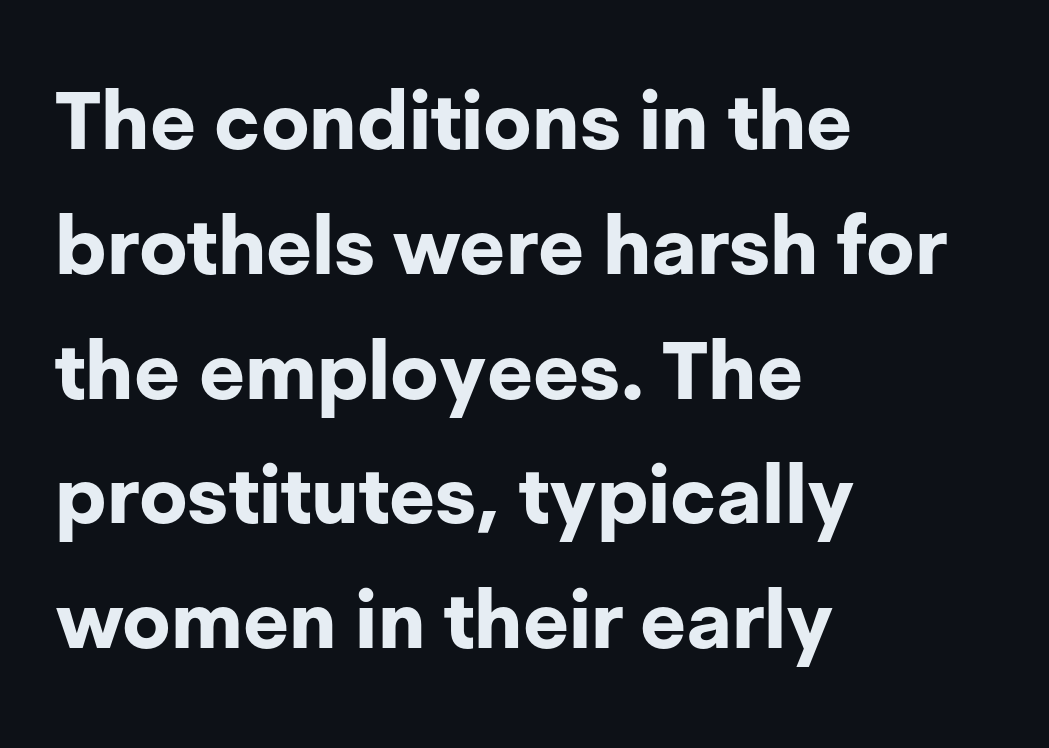
{"serif": "no", "italic": "no", "bold": "yes", "weight": "bold", "width": "normal", "stroke_contrast": "low", "x_height": "medium", "monospaced": "no", "underline": "no", "align": "left", "line_spacing": "normal", "line_spacing_ratio": 1.56, "letter_spacing": "normal", "letter_spacing_em": 0.0, "glyph_px": 80}
